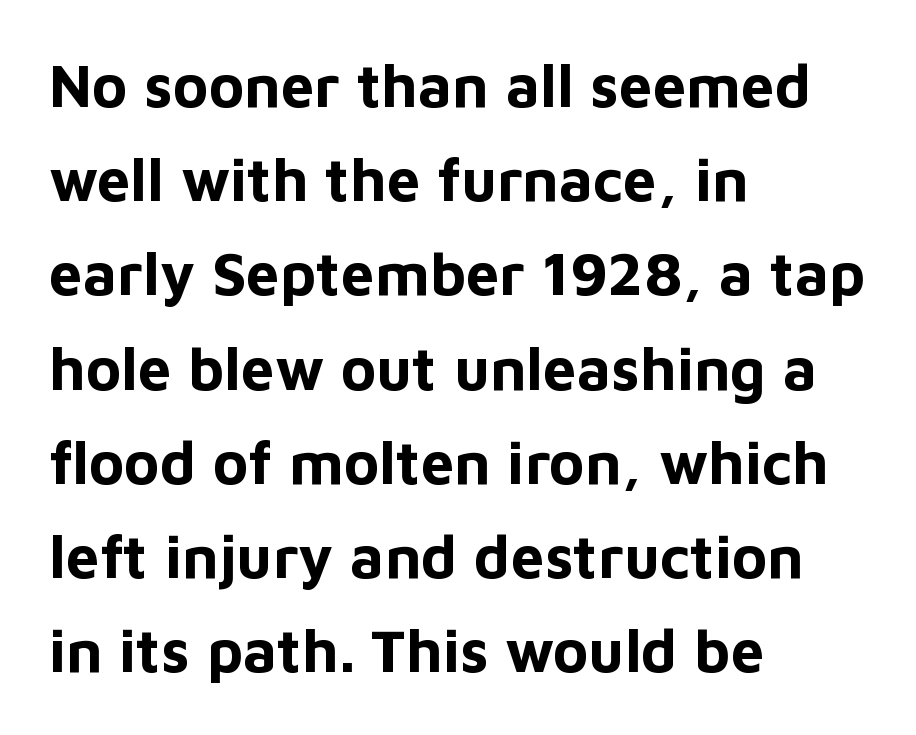
Q: Is the text bold? A: Yes.
Q: Is the text italic (slanted)? A: No, it is upright.
Q: Is the typeface a serif or a sans-serif typeface? A: Sans-serif.
Q: Is the text underlined? A: No.
Q: How is the paragraph aligned? A: Left-aligned.
Q: Is the spacing between letters normal or unusually wide? A: Normal.
Q: Is the spacing between lines tight, normal or loose? A: Normal.
Q: Width (condensed, normal, or wide)? A: Normal.
Q: Stroke contrast? A: Low.
Q: x-height? A: Medium.
Q: Monospaced? A: No.
